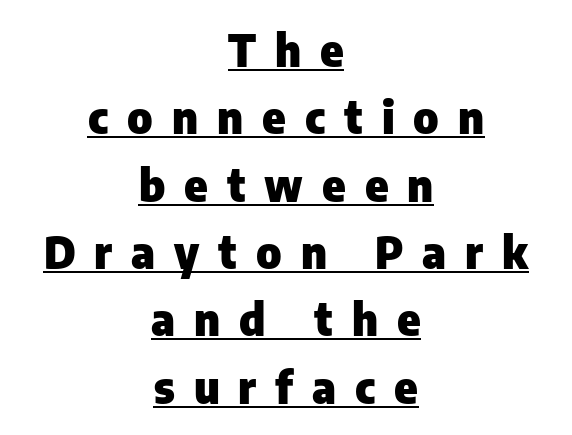
Q: Is the text bold? A: Yes.
Q: Is the text italic (slanted)? A: No, it is upright.
Q: Is the typeface a serif or a sans-serif typeface? A: Sans-serif.
Q: Is the text underlined? A: Yes.
Q: How is the paragraph aligned? A: Centered.
Q: Is the spacing between letters normal or unusually wide? A: Unusually wide.
Q: Is the spacing between lines tight, normal or loose? A: Normal.
Q: Width (condensed, normal, or wide)? A: Normal.
Q: Stroke contrast? A: Low.
Q: x-height? A: Medium.
Q: Monospaced? A: No.
